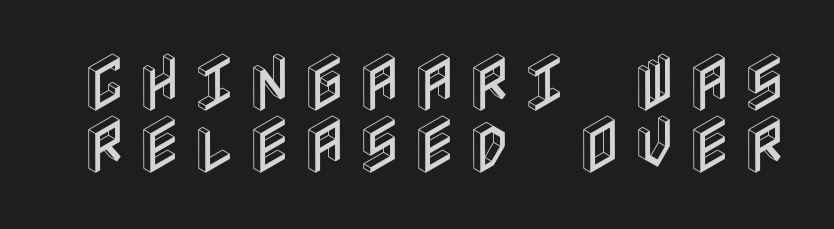
Unmarked baselines from the first word to the last. The lines are packed closely together with very little leading. A typesetter would mark this as roman, not italic.
